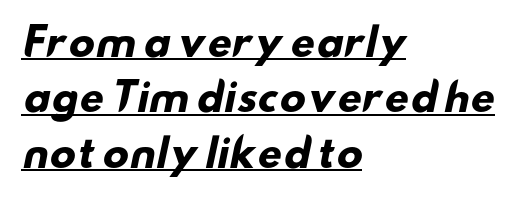
Each word holds together tightly as a unit, with standard inter-letter gaps. Observe the absence of serifs on each vertical stroke in this sample. Note the varied advance widths — an 'i' is clearly narrower than an 'm'. Is the block centered? No — it sits flush against the left margin. Stroke thickness is high; the sample reads as a true bold.
